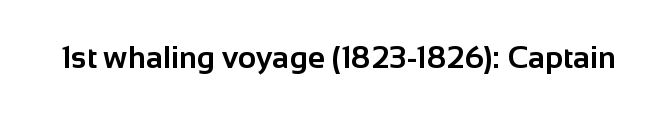
{"serif": "no", "italic": "no", "bold": "yes", "weight": "bold", "width": "normal", "stroke_contrast": "low", "x_height": "medium", "monospaced": "no", "underline": "no", "letter_spacing": "normal", "letter_spacing_em": 0.0, "glyph_px": 31}
